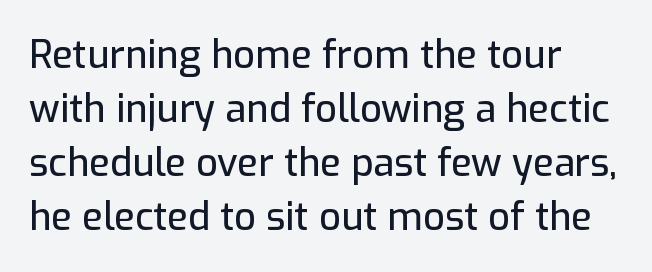
Q: Is the text italic (slanted)? A: No, it is upright.
Q: Is the typeface a serif or a sans-serif typeface? A: Sans-serif.
Q: Is the text underlined? A: No.
Q: How is the paragraph aligned? A: Left-aligned.
Q: Is the spacing between letters normal or unusually wide? A: Normal.
Q: Is the spacing between lines tight, normal or loose? A: Normal.
Q: Width (condensed, normal, or wide)? A: Normal.
Q: Stroke contrast? A: Low.
Q: x-height? A: Medium.
Q: Monospaced? A: No.
